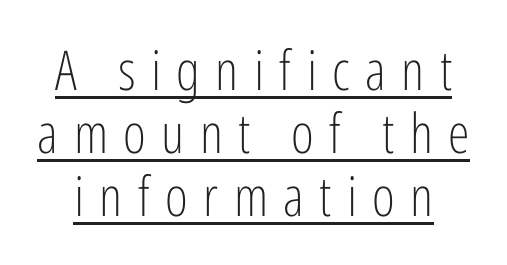
The image shows 55 px light, condensed sans-serif type, upright; set tight line spacing (1.15x), unusually wide letter spacing (+0.28 em), underlined; low stroke contrast and a medium x-height.
